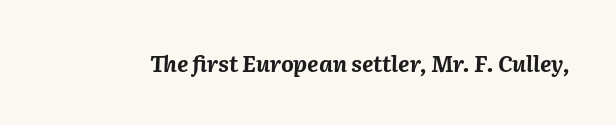
{"italic": "yes", "lean": "right", "slant_degrees": 2, "bold": "yes", "underline": "no", "letter_spacing": "normal", "letter_spacing_em": 0.0, "glyph_px": 22}
